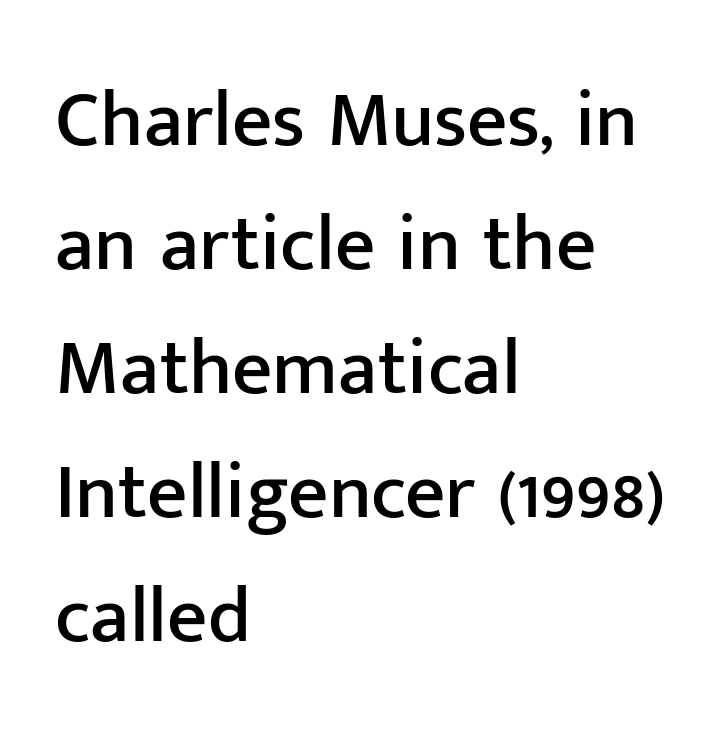
{"serif": "no", "italic": "no", "width": "normal", "stroke_contrast": "low", "x_height": "medium", "monospaced": "no", "underline": "no", "align": "left", "line_spacing": "normal", "line_spacing_ratio": 1.57, "letter_spacing": "normal", "letter_spacing_em": 0.0, "glyph_px": 79}
